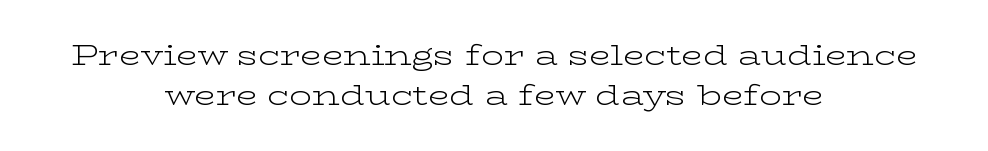
Q: Is the text bold? A: No.
Q: Is the text italic (slanted)? A: No, it is upright.
Q: Is the typeface a serif or a sans-serif typeface? A: Serif.
Q: Is the text underlined? A: No.
Q: How is the paragraph aligned? A: Centered.
Q: Is the spacing between letters normal or unusually wide? A: Normal.
Q: Is the spacing between lines tight, normal or loose? A: Normal.
Q: Width (condensed, normal, or wide)? A: Wide.
Q: Stroke contrast? A: Low.
Q: x-height? A: Medium.
Q: Monospaced? A: No.
